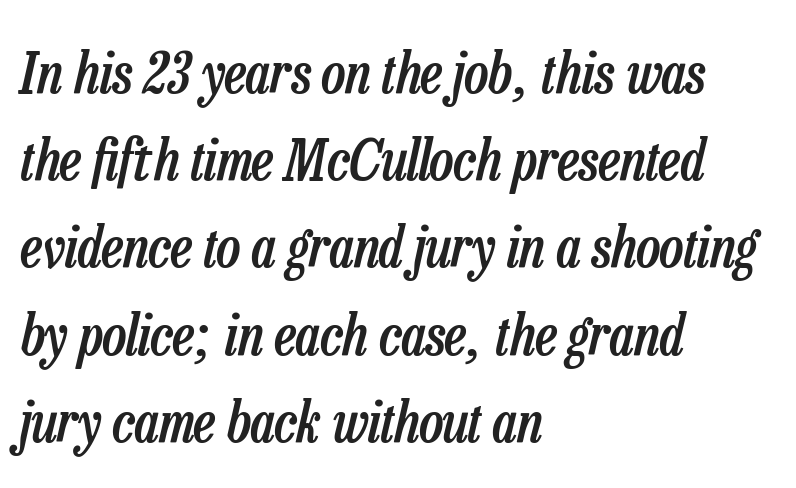
{"italic": "yes", "lean": "right", "slant_degrees": 13, "bold": "semi", "weight": "semibold", "width": "condensed", "stroke_contrast": "low", "x_height": "medium", "monospaced": "no", "underline": "no", "align": "left", "line_spacing": "normal", "line_spacing_ratio": 1.53, "letter_spacing": "normal", "letter_spacing_em": 0.0, "glyph_px": 57}
